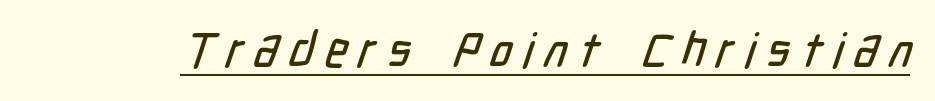
The image shows 48 px condensed sans-serif type; set unusually wide letter spacing (+0.23 em), underlined; low stroke contrast and a medium x-height.
